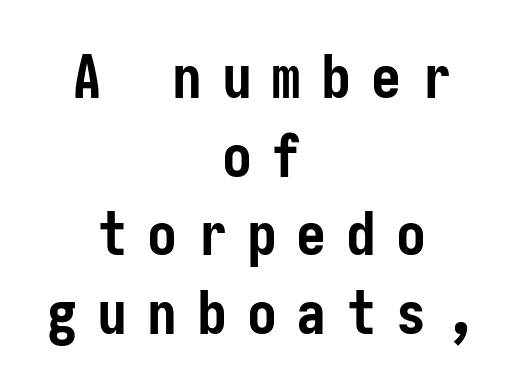
Q: Is the text bold? A: Yes.
Q: Is the text italic (slanted)? A: No, it is upright.
Q: Is the typeface a serif or a sans-serif typeface? A: Sans-serif.
Q: Is the text underlined? A: No.
Q: How is the paragraph aligned? A: Centered.
Q: Is the spacing between letters normal or unusually wide? A: Unusually wide.
Q: Is the spacing between lines tight, normal or loose? A: Normal.
Q: Width (condensed, normal, or wide)? A: Condensed.
Q: Stroke contrast? A: Low.
Q: x-height? A: Medium.
